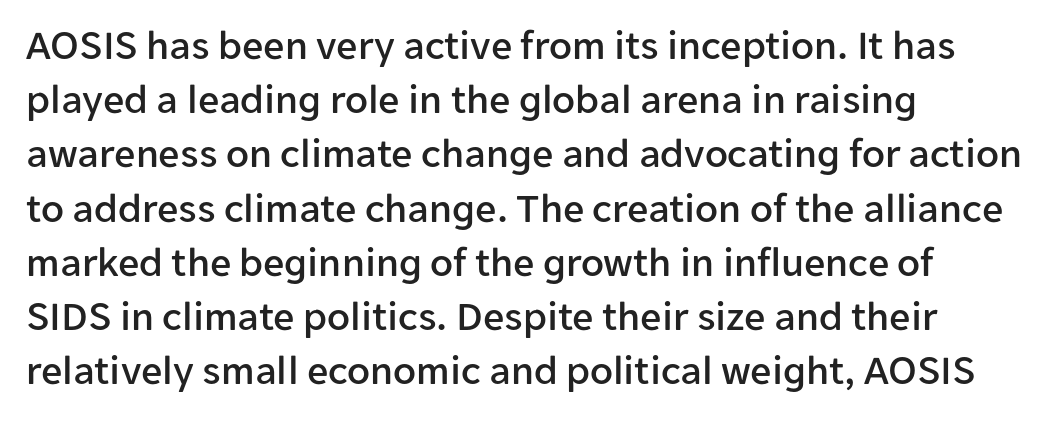
Q: Is the text italic (slanted)? A: No, it is upright.
Q: Is the typeface a serif or a sans-serif typeface? A: Sans-serif.
Q: Is the text underlined? A: No.
Q: How is the paragraph aligned? A: Left-aligned.
Q: Is the spacing between letters normal or unusually wide? A: Normal.
Q: Is the spacing between lines tight, normal or loose? A: Normal.
Q: Width (condensed, normal, or wide)? A: Normal.
Q: Stroke contrast? A: Low.
Q: x-height? A: Medium.
Q: Monospaced? A: No.
